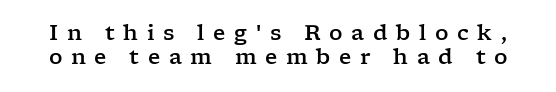
{"italic": "no", "underline": "no", "line_spacing": "tight", "line_spacing_ratio": 1.14, "letter_spacing": "wide", "letter_spacing_em": 0.41, "glyph_px": 21}
